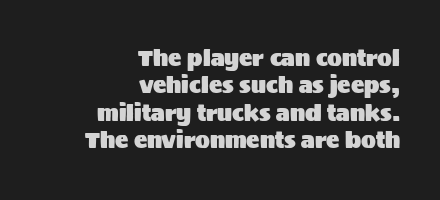
{"italic": "no", "underline": "no", "align": "right", "line_spacing": "normal", "line_spacing_ratio": 1.25, "letter_spacing": "normal", "letter_spacing_em": 0.0, "glyph_px": 22}
